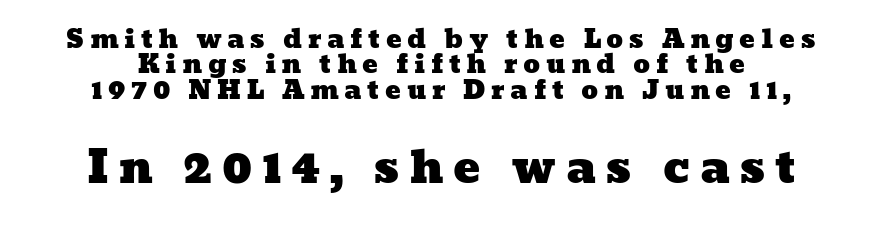
{"width": "wide", "stroke_contrast": "low", "x_height": "medium", "monospaced": "no", "underline": "no", "align": "center", "line_spacing": "tight", "line_spacing_ratio": 0.98, "letter_spacing": "wide", "letter_spacing_em": 0.21, "larger_block": "second", "size_ratio": 1.73, "glyph_px": 45}
